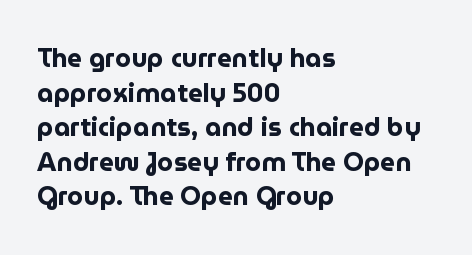
{"italic": "no", "bold": "yes", "underline": "no", "align": "left", "line_spacing": "normal", "line_spacing_ratio": 1.33, "letter_spacing": "normal", "letter_spacing_em": 0.0, "glyph_px": 26}
